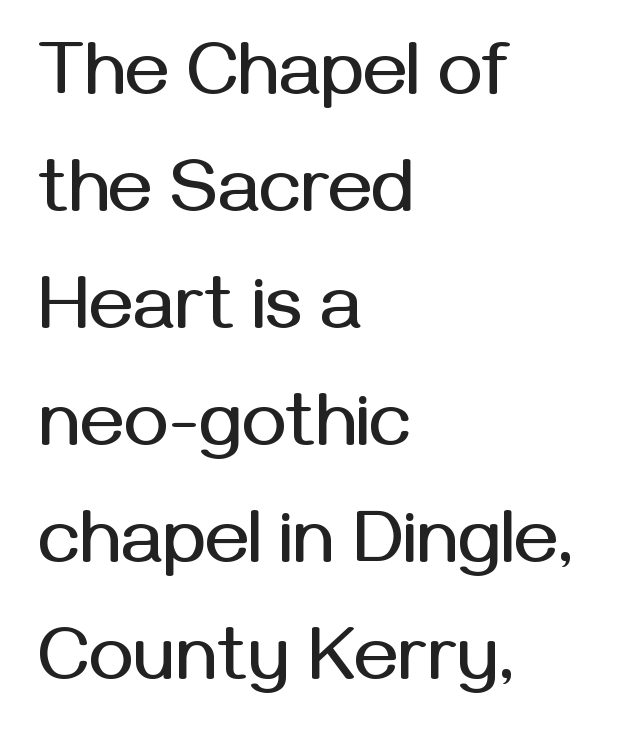
The typeface chosen for these lines omits serifs. The setting favours the left margin, as ordinary paragraphs usually do. The face used here is proportionally spaced, like ordinary book or web type. Normally led — the rows are evenly, conventionally spaced.
